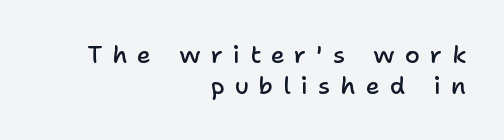
The image shows 24 px text type, upright; set right-aligned, normal line spacing (1.28x), unusually wide letter spacing (+0.42 em), not underlined.
